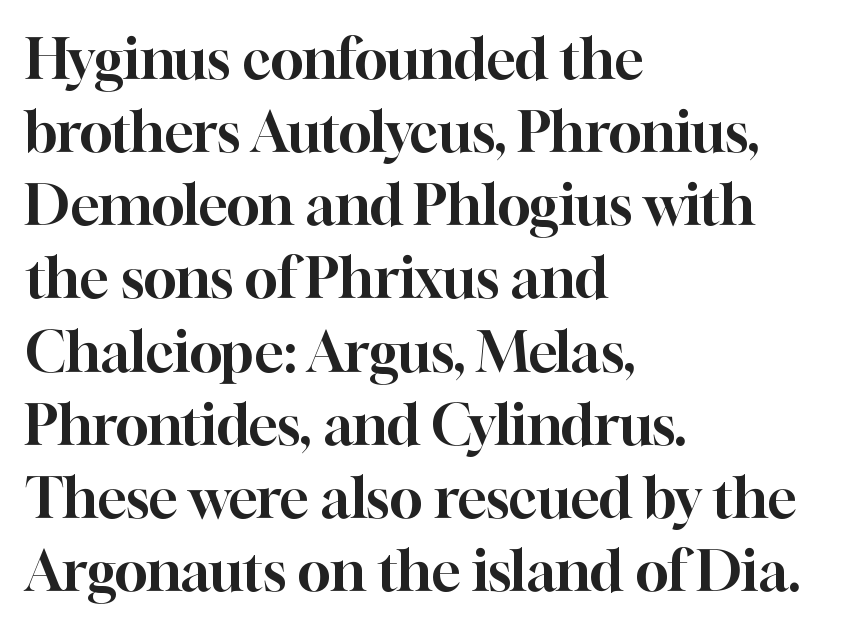
Q: Is the text italic (slanted)? A: No, it is upright.
Q: Is the typeface a serif or a sans-serif typeface? A: Serif.
Q: Is the text underlined? A: No.
Q: How is the paragraph aligned? A: Left-aligned.
Q: Is the spacing between letters normal or unusually wide? A: Normal.
Q: Is the spacing between lines tight, normal or loose? A: Normal.
Q: Width (condensed, normal, or wide)? A: Normal.
Q: Stroke contrast? A: High.
Q: x-height? A: Medium.
Q: Monospaced? A: No.
